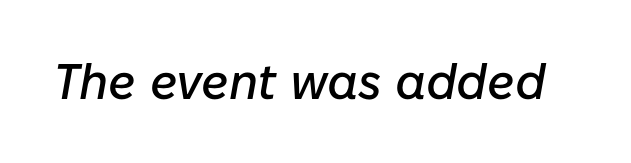
The rendering uses natural spacing where letterforms have individual widths. The zone under the glyphs is completely vacant. You can tell it's italic because the verticals aren't actually vertical. Is the letter spacing exaggerated? No — it looks like the ordinary default.
